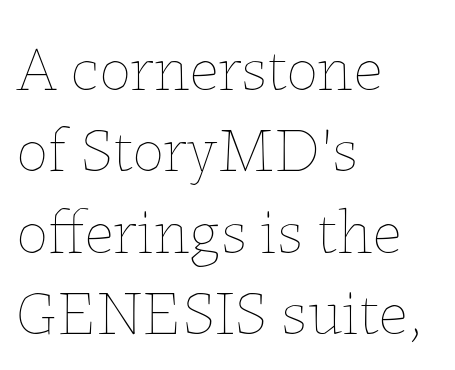
The image shows 64 px thin type, upright; set left-aligned, normal line spacing (1.27x), normal letter spacing, not underlined; low stroke contrast and a medium x-height.
